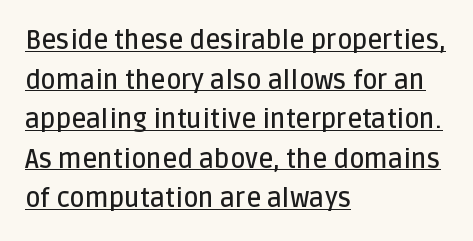
Leftover space on each line is placed entirely after the last word. Default kerning and tracking; the words read as compact shapes. Underlining? Definitely there. In terms of posture, this sample is upright. Each new line begins a customary step beneath the previous one.
